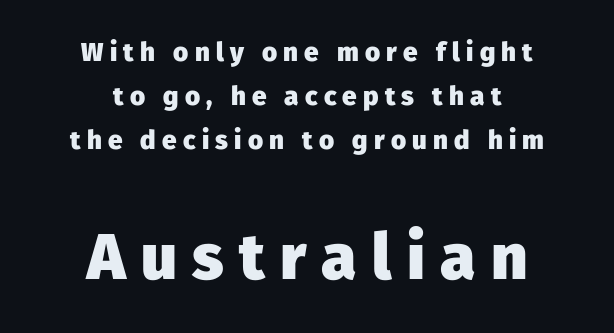
These words are printed bold, with thick strokes throughout. Neither beginnings nor endings align; midpoints do. You can tell from the bare stems that sans-serif type was used. How are the letters spaced? Widely, with obvious added tracking.
